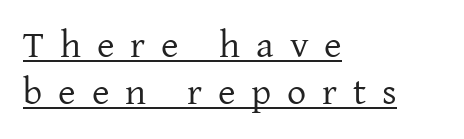
A typesetter would label this face a serif. Character widths vary here, with narrow letters taking less room than wide ones. Tall strokes in this sample are plumb rather than angled. Display-style spreading of the glyphs; the letterfit is very open. Nothing heavy about these letters — not bold at all.
